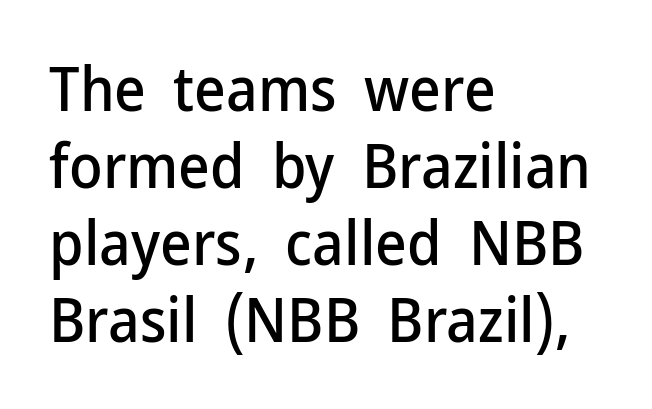
The image shows 61 px sans-serif type, upright; set left-aligned, normal line spacing (1.26x), normal letter spacing, not underlined; low stroke contrast and a medium x-height.
